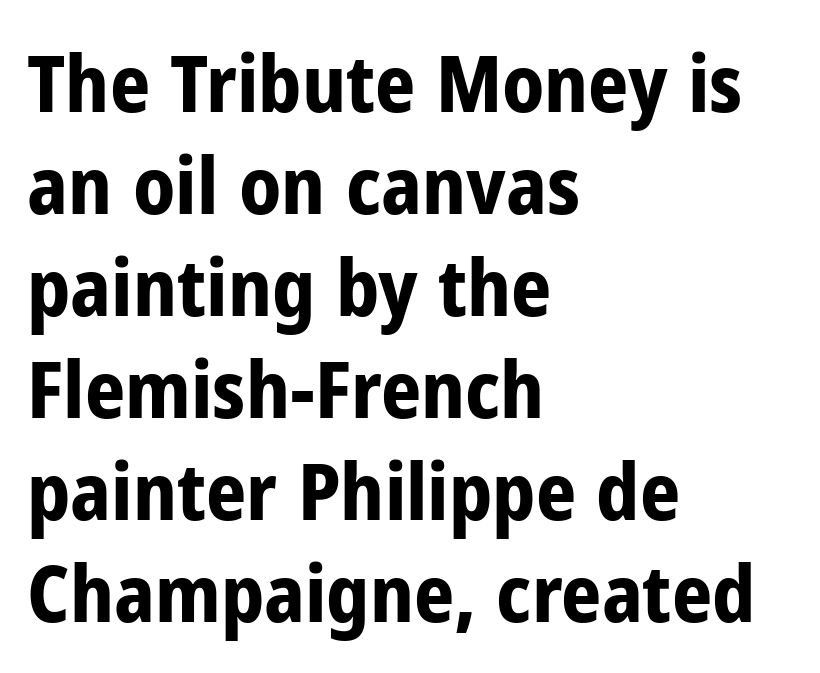
The image shows 79 px bold, condensed sans-serif type, upright; set left-aligned, normal line spacing (1.29x), normal letter spacing, not underlined; low stroke contrast and a medium x-height.
